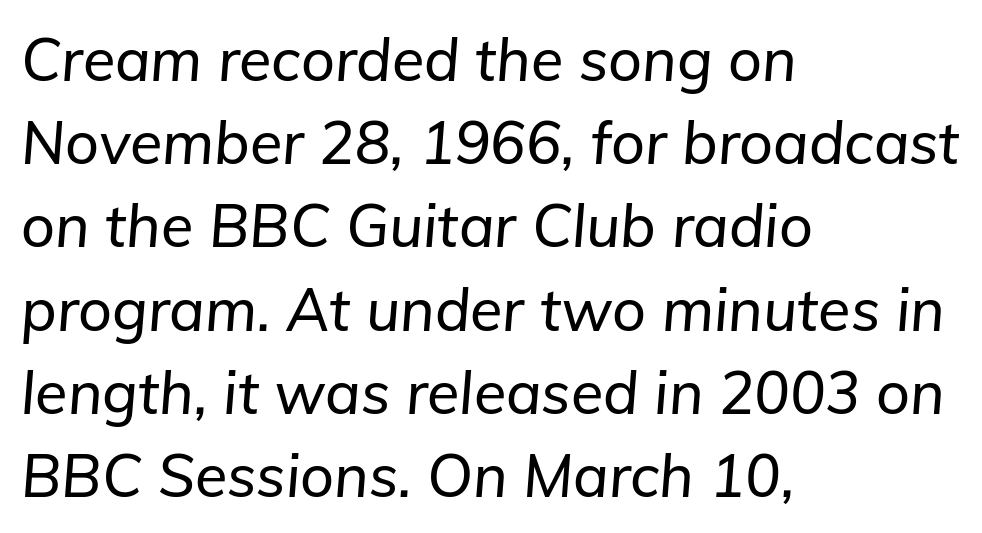
The image shows 59 px text type, italic (leaning right); set left-aligned, normal line spacing (1.41x), normal letter spacing, not underlined; low stroke contrast and a medium x-height.
